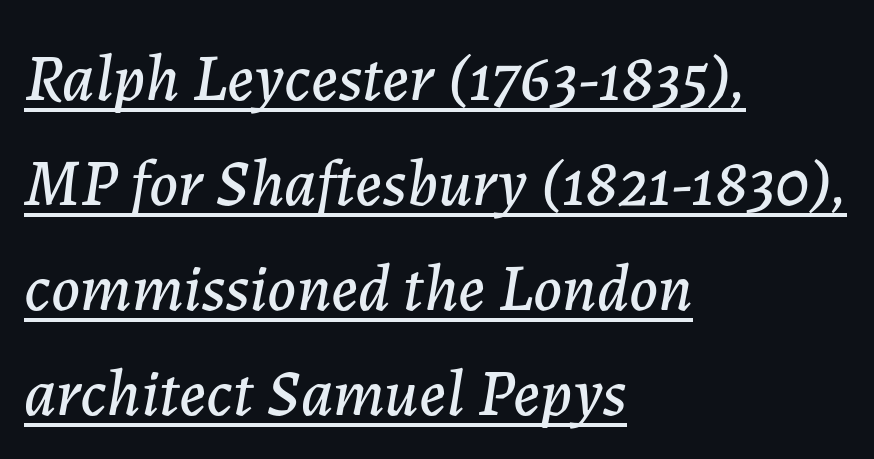
Q: Is the text italic (slanted)? A: Yes, it leans right by about 7 degrees.
Q: Is the text underlined? A: Yes.
Q: How is the paragraph aligned? A: Left-aligned.
Q: Is the spacing between letters normal or unusually wide? A: Normal.
Q: Is the spacing between lines tight, normal or loose? A: Normal.
Q: Width (condensed, normal, or wide)? A: Normal.
Q: Stroke contrast? A: Low.
Q: x-height? A: Medium.
Q: Monospaced? A: No.
